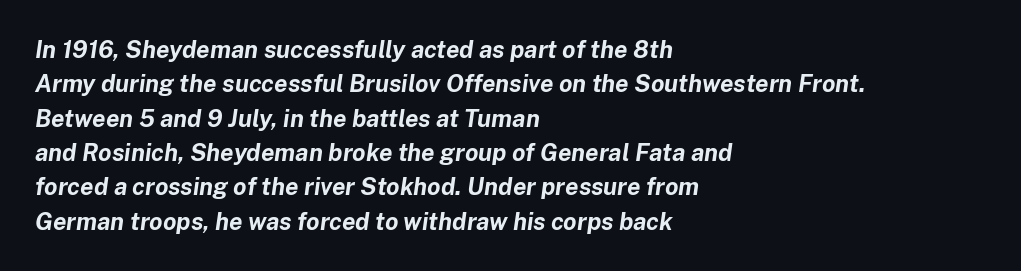
Q: Is the text bold? A: Yes.
Q: Is the text italic (slanted)? A: Yes, it leans right by about 8 degrees.
Q: Is the text underlined? A: No.
Q: How is the paragraph aligned? A: Left-aligned.
Q: Is the spacing between letters normal or unusually wide? A: Normal.
Q: Is the spacing between lines tight, normal or loose? A: Normal.
